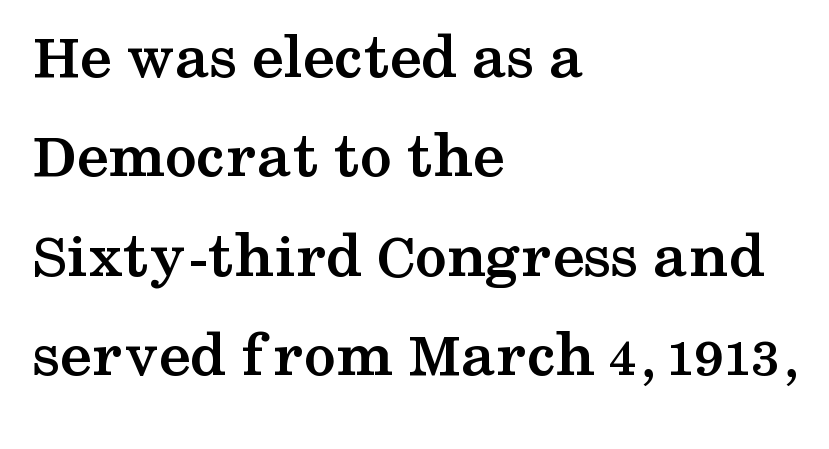
A normal amount of white space separates one row of letters from the next. These lines stack with their left ends in a neat column. Is this a fixed-width face? No — the glyphs have proportional, varying widths. Each glyph is drawn with heavy, bold strokes. No extra tracking has been applied to these lines.
